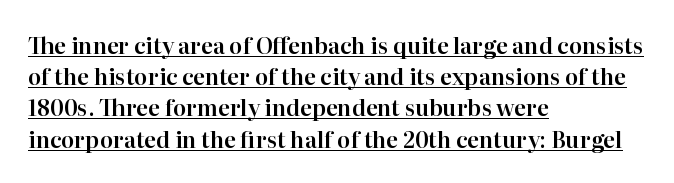
Q: Is the text italic (slanted)? A: No, it is upright.
Q: Is the text underlined? A: Yes.
Q: How is the paragraph aligned? A: Left-aligned.
Q: Is the spacing between letters normal or unusually wide? A: Normal.
Q: Is the spacing between lines tight, normal or loose? A: Normal.
